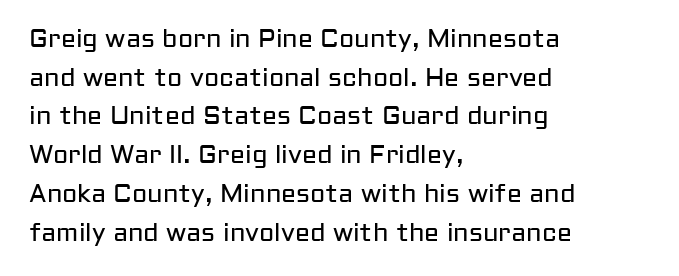
{"italic": "no", "bold": "no", "underline": "no", "align": "left", "line_spacing": "normal", "line_spacing_ratio": 1.55, "letter_spacing": "normal", "letter_spacing_em": 0.0, "glyph_px": 25}
